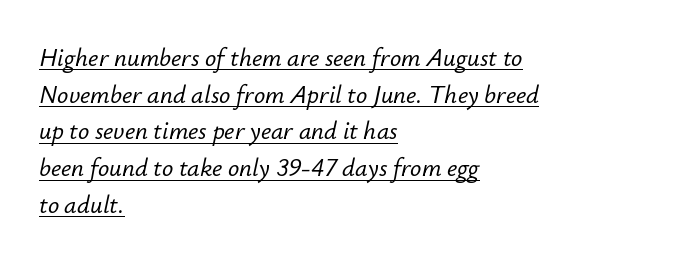
Tall strokes in this sample are angled rather than plumb. Notice how descenders clear the ascenders below comfortably — that's standard leading. The passage shown has conventional tracking throughout. This sample is left-justified, so line endings fall wherever the words run out. The string is rendered with underlining switched on.
